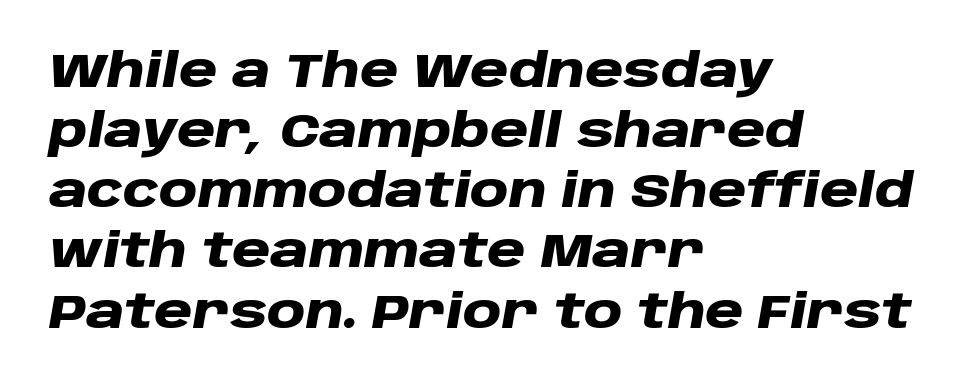
The image shows 47 px heavy, wide type, italic (leaning right); set left-aligned, normal line spacing (1.28x), normal letter spacing, not underlined; low stroke contrast and a large x-height.
